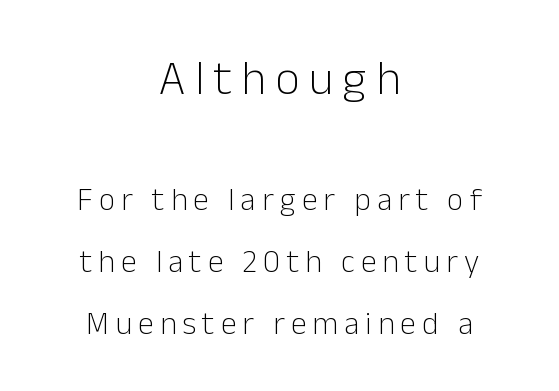
The image shows 48 px light sans-serif type, upright; set centered, loose line spacing (1.93x), not underlined; the first (top) block is 1.5x larger; low stroke contrast and a medium x-height.
